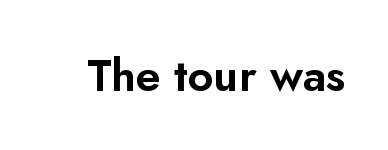
The horizontal fit of the characters is conventional and even. A clean baseline with only descenders dipping below it. Unlike a traditional serif, this face leaves its strokes unadorned. Each letter keeps its own natural width here, so spacing adapts to shape. Notice how the stems are strictly vertical — no italics here.
